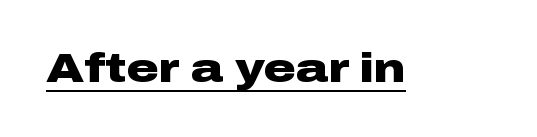
The letters advance in unequal steps, a hallmark of proportional type. The passage shown is typeset with a sans-serif family. Ordinary non-slanted type is in use. What decoration does the sample have? An underline.
